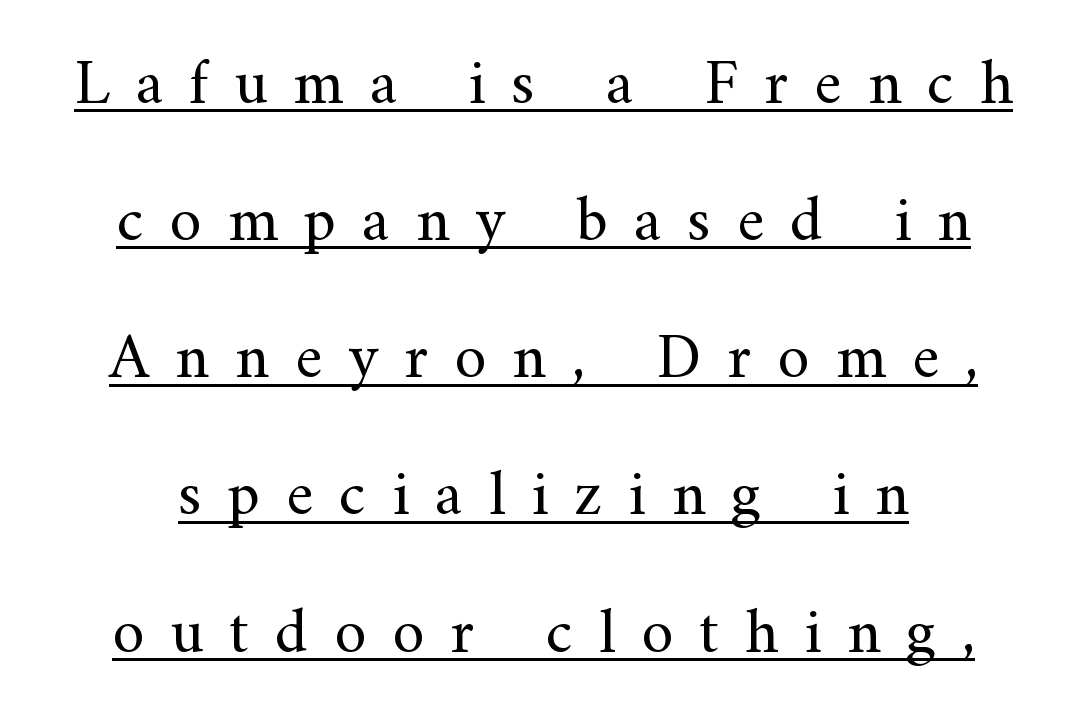
Q: Is the text bold? A: No.
Q: Is the text italic (slanted)? A: No, it is upright.
Q: Is the typeface a serif or a sans-serif typeface? A: Serif.
Q: Is the text underlined? A: Yes.
Q: How is the paragraph aligned? A: Centered.
Q: Is the spacing between letters normal or unusually wide? A: Unusually wide.
Q: Is the spacing between lines tight, normal or loose? A: Loose.
Q: Width (condensed, normal, or wide)? A: Normal.
Q: Stroke contrast? A: Medium.
Q: x-height? A: Small.
Q: Monospaced? A: No.
